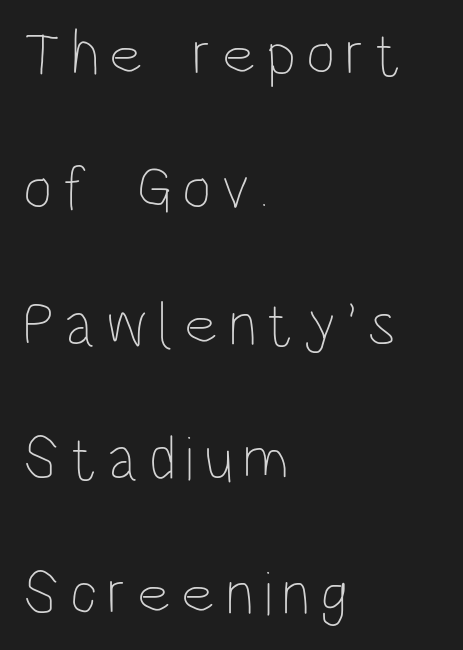
The image shows 63 px thin, condensed type, upright; set left-aligned, loose line spacing (2.14x), not underlined; low stroke contrast and a large x-height.
